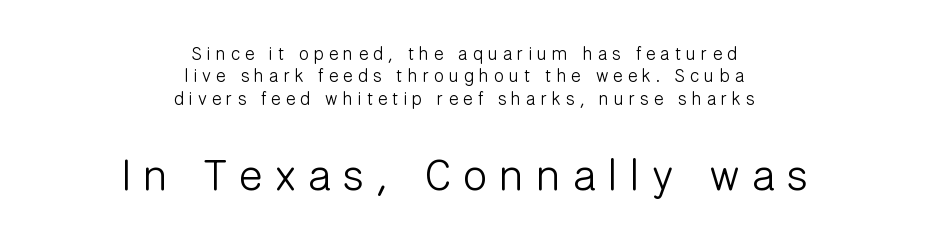
The image shows 44 px light sans-serif type, upright; set centered, normal line spacing (1.25x), unusually wide letter spacing (+0.28 em), not underlined; the second (bottom) block is 2.44x larger; low stroke contrast and a medium x-height.
